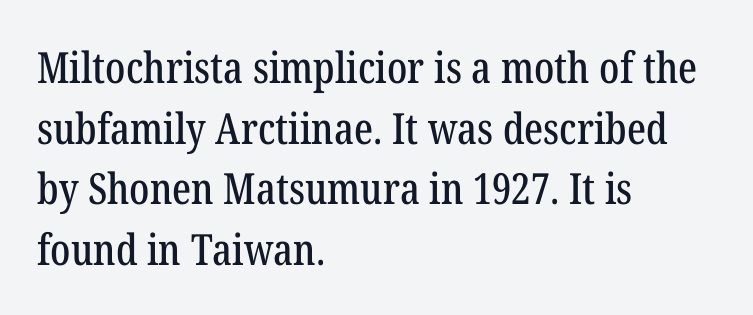
The image shows 43 px condensed serif type, upright; set left-aligned, normal line spacing (1.41x), normal letter spacing, not underlined; low stroke contrast and a medium x-height.
